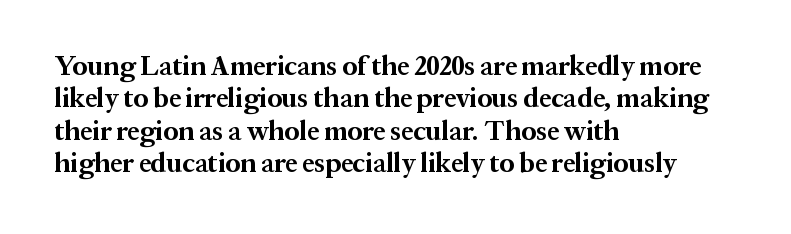
Q: Is the text bold? A: Yes.
Q: Is the text italic (slanted)? A: No, it is upright.
Q: Is the text underlined? A: No.
Q: How is the paragraph aligned? A: Left-aligned.
Q: Is the spacing between letters normal or unusually wide? A: Normal.
